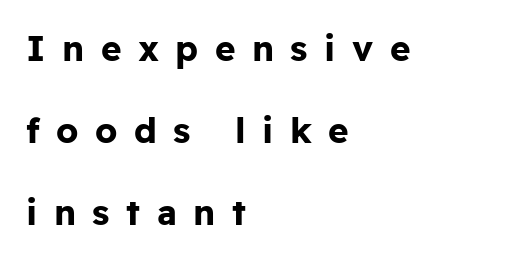
This rendering features lettering with no underline. These lines are rendered in a variable-pitch font. This block would shrink considerably if given ordinary leading; it's expanded now. Posture: vertical. In CSS terms this would be text-align: left. The letterforms stand isolated, each surrounded by extra space.
